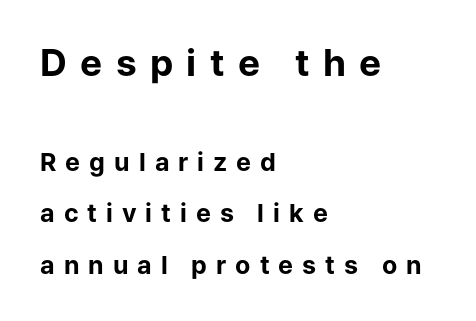
{"serif": "no", "italic": "no", "bold": "yes", "weight": "bold", "width": "normal", "stroke_contrast": "low", "x_height": "medium", "monospaced": "no", "underline": "no", "align": "left", "line_spacing": "loose", "line_spacing_ratio": 2.06, "letter_spacing": "wide", "letter_spacing_em": 0.36, "larger_block": "first", "size_ratio": 1.48, "glyph_px": 37}
